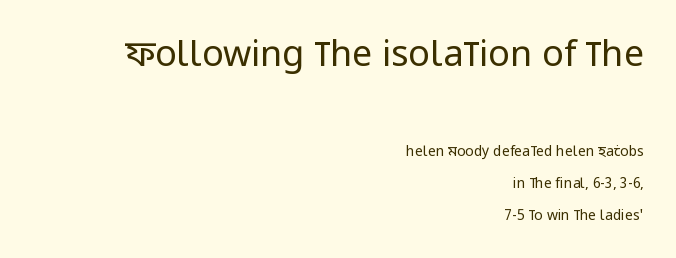
One glance says open: line gaps are wider than usual. Letter spacing: default. The typography opts for an upright posture over an oblique one. Is the stroke heavy? The answer is a plain regular-or-lighter. Note: larger setting up top, smaller setting below.
